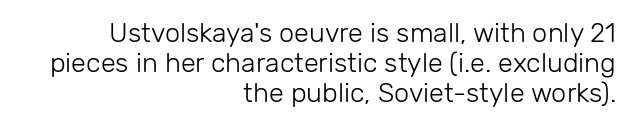
The image shows 27 px text type, upright; set right-aligned, tight line spacing (1.11x), normal letter spacing, not underlined.
